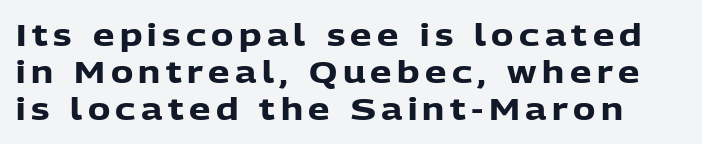
The image shows 30 px heavy sans-serif type, upright; set line spacing 1.24x, not underlined; low stroke contrast and a medium x-height.
